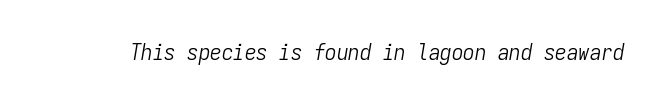
The image shows 23 px text type, italic (leaning right); set normal letter spacing, not underlined.
